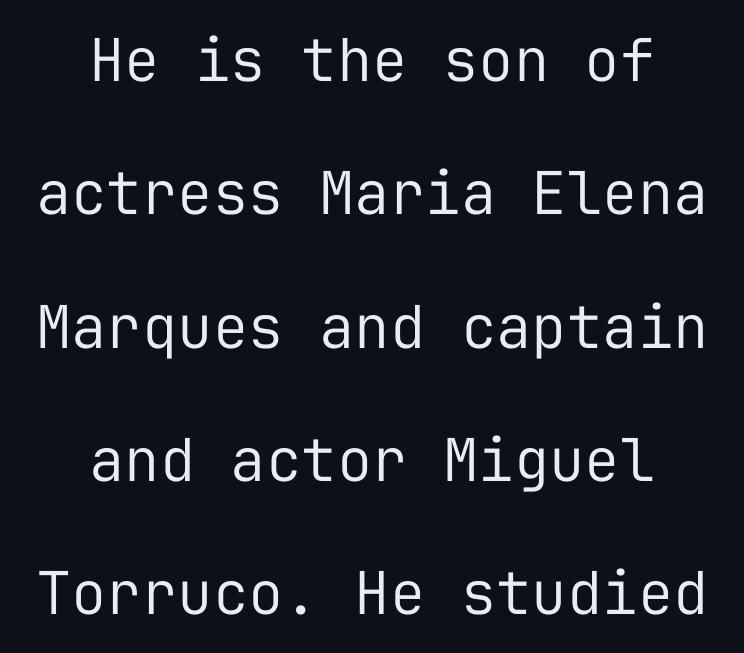
Q: Is the text bold? A: No.
Q: Is the text italic (slanted)? A: No, it is upright.
Q: Is the typeface a serif or a sans-serif typeface? A: Sans-serif.
Q: Is the text underlined? A: No.
Q: How is the paragraph aligned? A: Centered.
Q: Is the spacing between letters normal or unusually wide? A: Normal.
Q: Is the spacing between lines tight, normal or loose? A: Loose.
Q: Width (condensed, normal, or wide)? A: Normal.
Q: Stroke contrast? A: Low.
Q: x-height? A: Medium.
Q: Monospaced? A: Yes.
